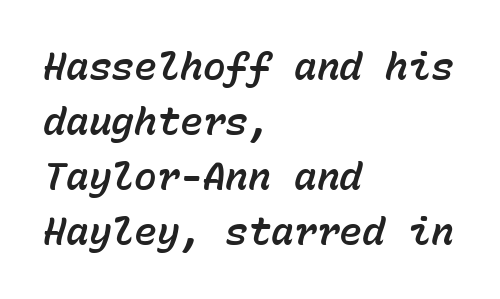
{"italic": "yes", "lean": "right", "slant_degrees": 15, "width": "normal", "stroke_contrast": "low", "x_height": "medium", "monospaced": "yes", "underline": "no", "align": "left", "line_spacing": "normal", "line_spacing_ratio": 1.45, "letter_spacing": "normal", "letter_spacing_em": 0.0, "glyph_px": 38}
